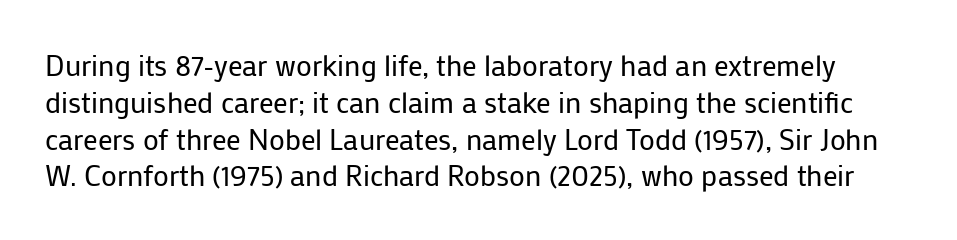
The image shows 29 px regular-weight sans-serif type, upright; set normal line spacing (1.27x), normal letter spacing, not underlined; low stroke contrast and a medium x-height.
